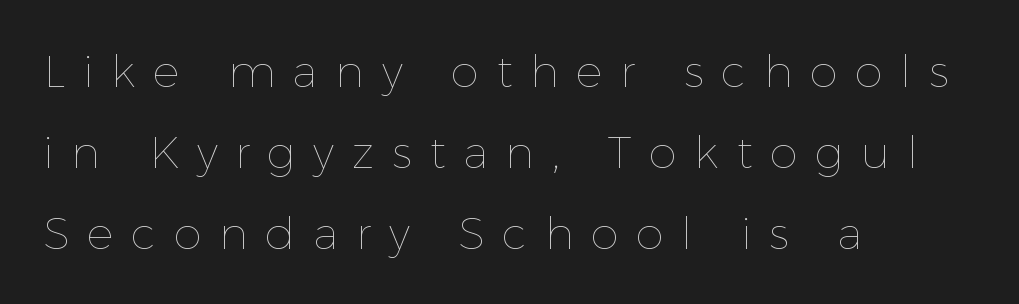
Q: Is the text bold? A: No.
Q: Is the text italic (slanted)? A: No, it is upright.
Q: Is the text underlined? A: No.
Q: How is the paragraph aligned? A: Left-aligned.
Q: Is the spacing between letters normal or unusually wide? A: Unusually wide.
Q: Width (condensed, normal, or wide)? A: Normal.
Q: x-height? A: Medium.
Q: Monospaced? A: No.
